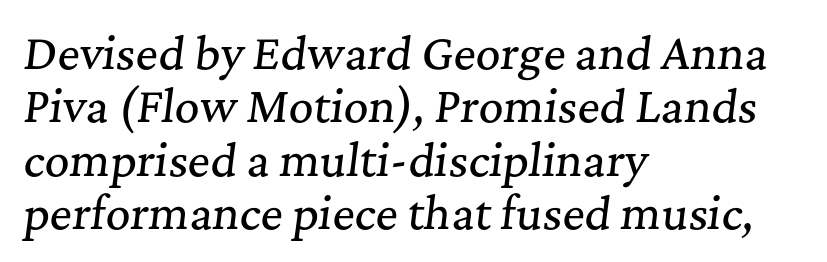
Q: Is the text italic (slanted)? A: Yes, it leans right by about 7 degrees.
Q: Is the typeface a serif or a sans-serif typeface? A: Serif.
Q: Is the text underlined? A: No.
Q: How is the paragraph aligned? A: Left-aligned.
Q: Is the spacing between letters normal or unusually wide? A: Normal.
Q: Width (condensed, normal, or wide)? A: Normal.
Q: Stroke contrast? A: Medium.
Q: x-height? A: Medium.
Q: Monospaced? A: No.
